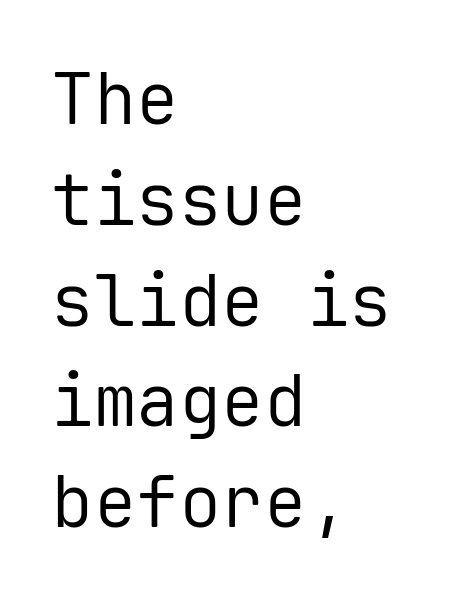
Note the uniform advance width — an 'i' takes as much space as an 'm'. The passage shown is not bold in any degree. The string is rendered with underlining switched off. Posture: vertical. The compositor pushed each line to the left boundary.
